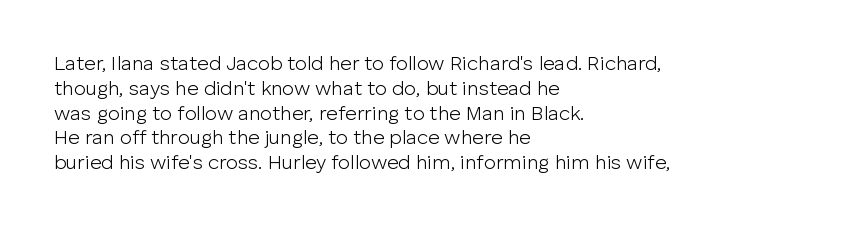
Q: Is the text bold? A: No.
Q: Is the text italic (slanted)? A: No, it is upright.
Q: Is the text underlined? A: No.
Q: How is the paragraph aligned? A: Left-aligned.
Q: Is the spacing between letters normal or unusually wide? A: Normal.
